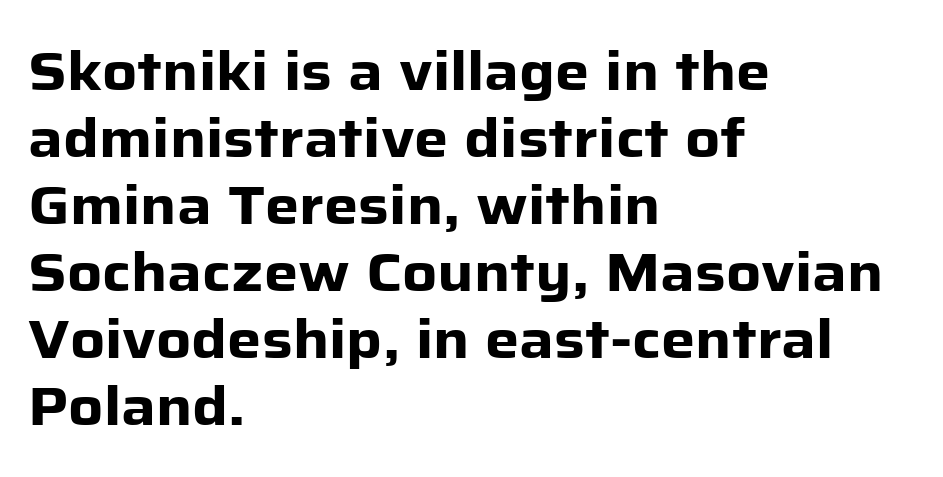
{"serif": "no", "italic": "no", "bold": "yes", "weight": "heavy", "width": "normal", "stroke_contrast": "low", "x_height": "medium", "monospaced": "no", "underline": "no", "align": "left", "line_spacing_ratio": 1.24, "letter_spacing": "normal", "letter_spacing_em": 0.0, "glyph_px": 54}
